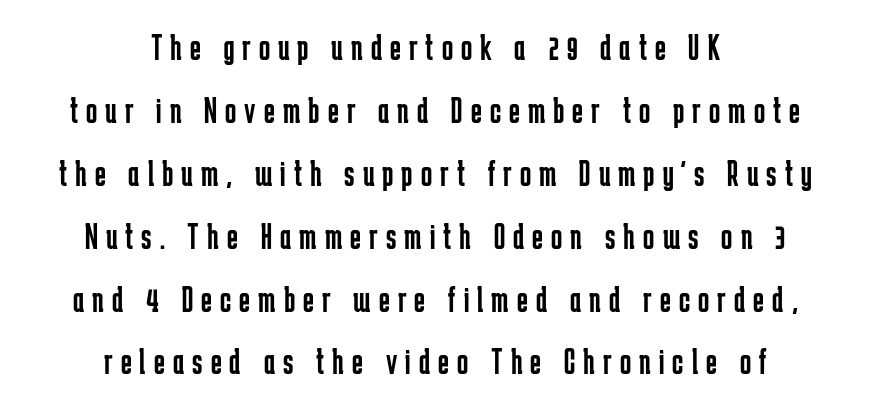
Q: Is the text bold? A: No.
Q: Is the text italic (slanted)? A: No, it is upright.
Q: Is the typeface a serif or a sans-serif typeface? A: Sans-serif.
Q: Is the text underlined? A: No.
Q: How is the paragraph aligned? A: Centered.
Q: Is the spacing between letters normal or unusually wide? A: Unusually wide.
Q: Is the spacing between lines tight, normal or loose? A: Normal.
Q: Width (condensed, normal, or wide)? A: Condensed.
Q: Stroke contrast? A: Low.
Q: x-height? A: Medium.
Q: Monospaced? A: No.
